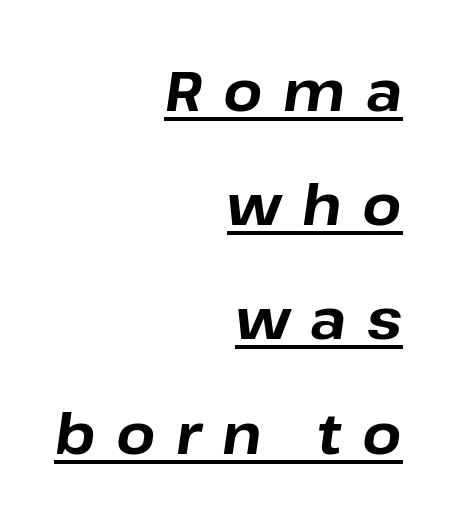
You can tell it's italic because the verticals aren't actually vertical. Vertical spacing — loose. A typographer would call this underscored text. A student would call this right alignment; a typographer would say flush right, rag left.
